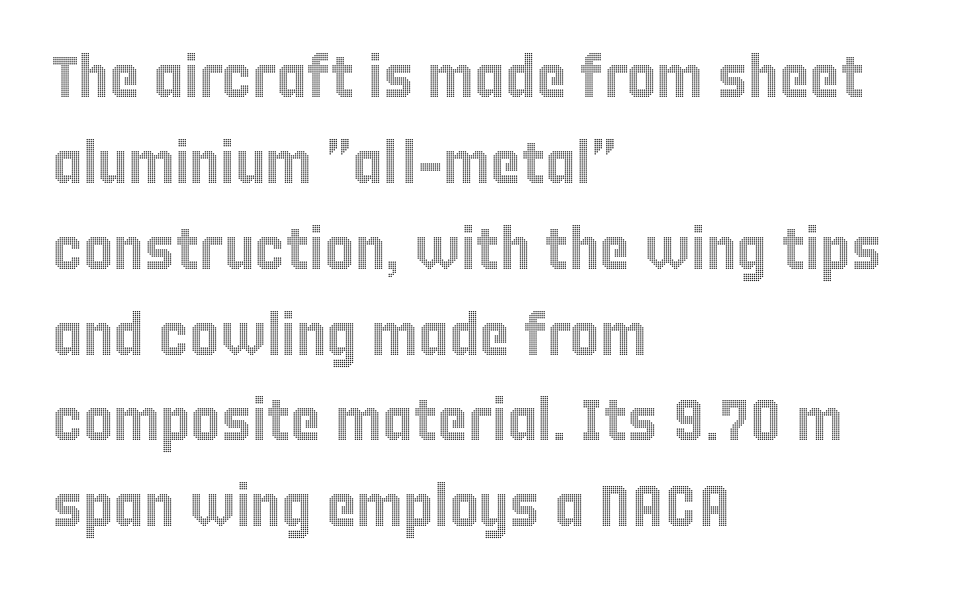
The image shows 58 px condensed type, upright; set left-aligned, normal line spacing (1.48x), normal letter spacing, not underlined; a large x-height.
